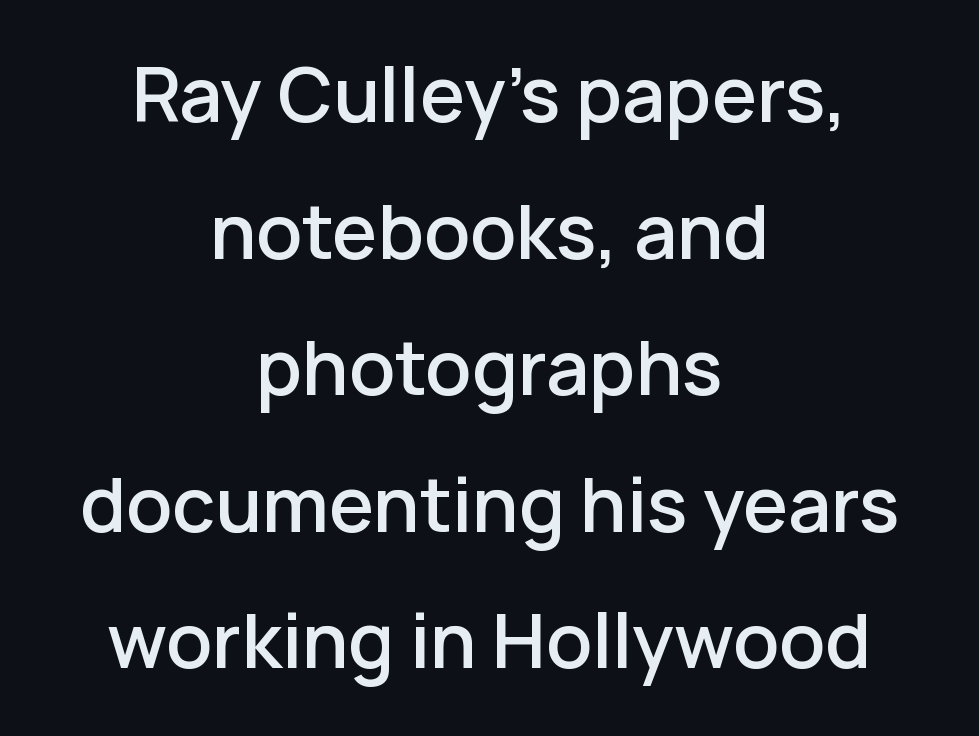
The image shows 73 px semibold sans-serif type, upright; set centered, line spacing 1.87x, normal letter spacing, not underlined; low stroke contrast and a medium x-height.
